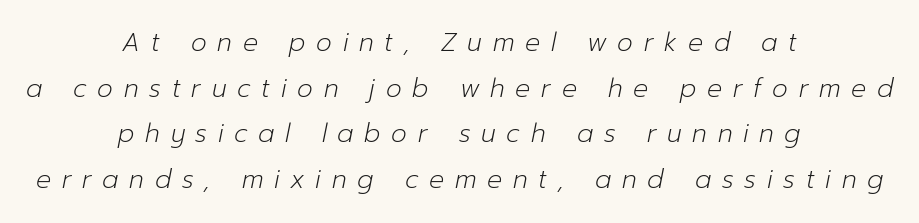
Q: Is the text bold? A: No.
Q: Is the text italic (slanted)? A: Yes, it leans right by about 12 degrees.
Q: Is the text underlined? A: No.
Q: How is the paragraph aligned? A: Centered.
Q: Is the spacing between letters normal or unusually wide? A: Unusually wide.
